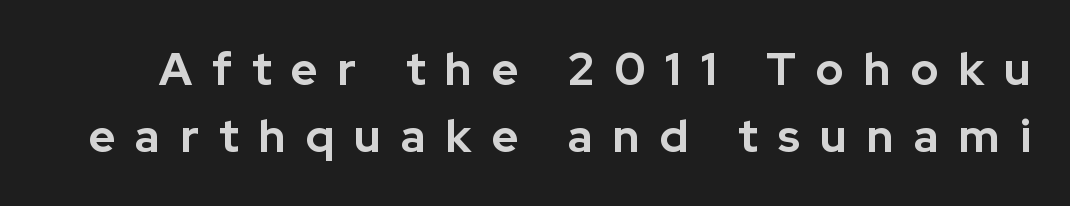
The image shows 45 px bold sans-serif type, upright; set normal line spacing (1.49x), unusually wide letter spacing (+0.45 em), not underlined; low stroke contrast and a medium x-height.
